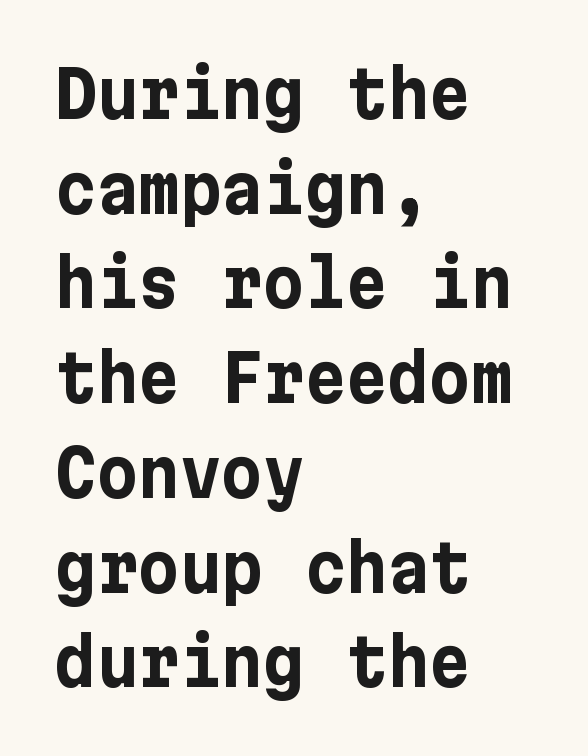
{"serif": "no", "italic": "no", "bold": "yes", "weight": "bold", "width": "normal", "stroke_contrast": "low", "x_height": "medium", "underline": "no", "align": "left", "line_spacing": "normal", "line_spacing_ratio": 1.48, "letter_spacing": "normal", "letter_spacing_em": 0.0, "glyph_px": 64}
